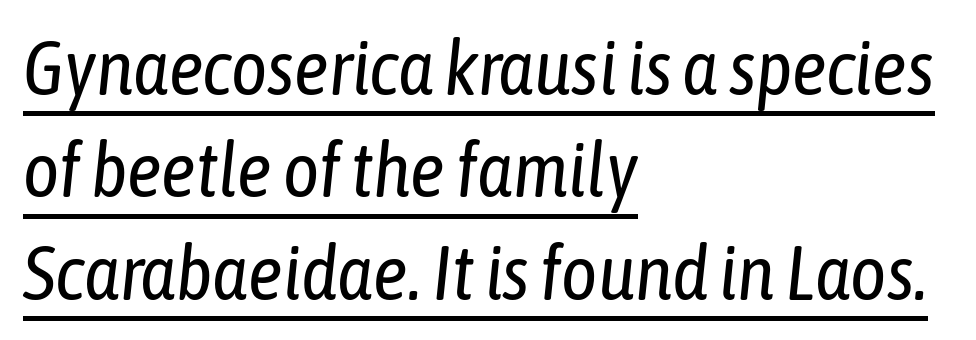
The image shows 77 px regular-weight, condensed type, italic (leaning right); set left-aligned, normal line spacing (1.33x), normal letter spacing, underlined; low stroke contrast and a medium x-height.
